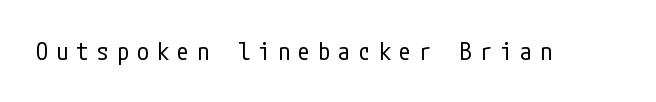
The image shows 24 px text type, upright; set unusually wide letter spacing (+0.34 em), not underlined.
